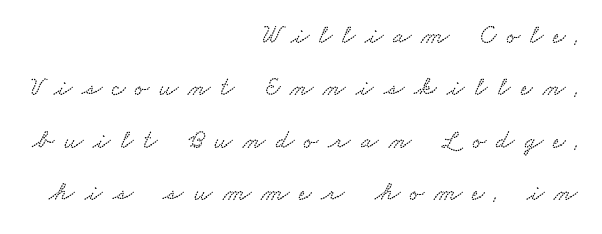
{"underline": "no", "align": "right", "line_spacing": "loose", "line_spacing_ratio": 2.01, "letter_spacing": "wide", "letter_spacing_em": 0.39, "glyph_px": 26}
